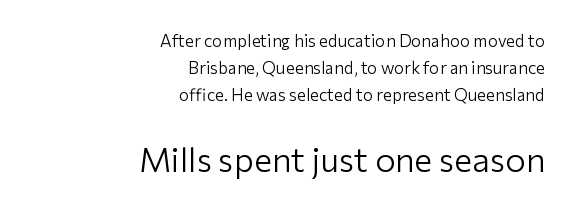
{"serif": "no", "italic": "no", "bold": "no", "weight": "light", "width": "normal", "stroke_contrast": "low", "x_height": "medium", "monospaced": "no", "underline": "no", "align": "right", "line_spacing": "normal", "line_spacing_ratio": 1.59, "letter_spacing": "normal", "letter_spacing_em": 0.0, "larger_block": "second", "size_ratio": 2.0, "glyph_px": 34}
